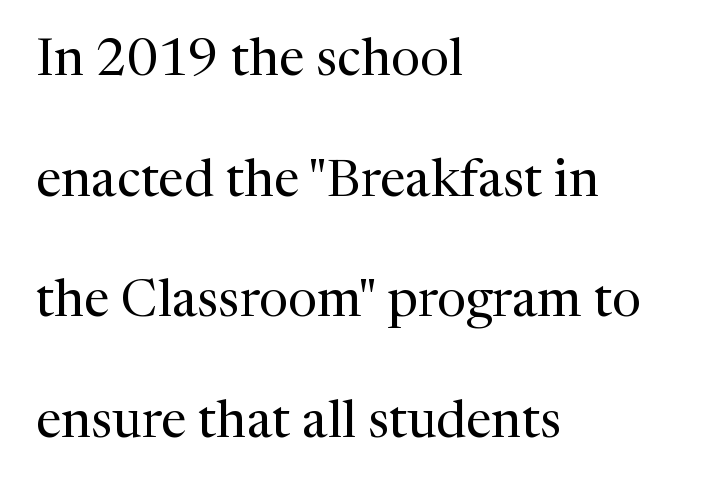
The image shows 52 px regular-weight serif type, upright; set left-aligned, loose line spacing (2.32x), normal letter spacing, not underlined; medium stroke contrast and a medium x-height.
